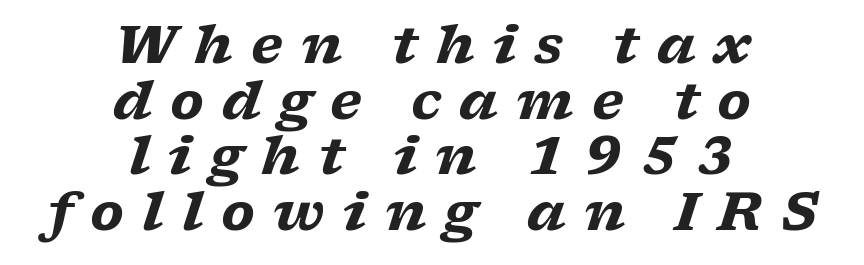
The image shows 53 px heavy, wide serif type, italic (leaning right); set centered, tight line spacing (1.05x), unusually wide letter spacing (+0.34 em), not underlined; low stroke contrast and a medium x-height.
